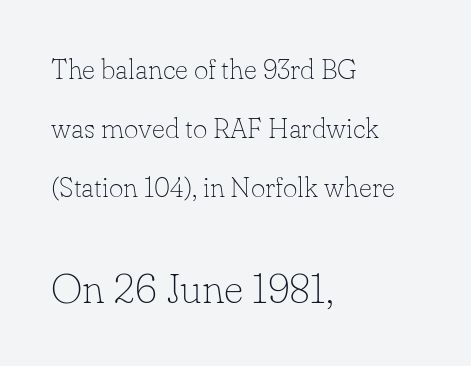
Q: Is the text bold? A: No.
Q: Is the text italic (slanted)? A: No, it is upright.
Q: Is the typeface a serif or a sans-serif typeface? A: Serif.
Q: Is the text underlined? A: No.
Q: How is the paragraph aligned? A: Left-aligned.
Q: Is the spacing between letters normal or unusually wide? A: Normal.
Q: Is the spacing between lines tight, normal or loose? A: Loose.
Q: Which block of text is set in a larger size, the first (top) or the second (bottom)? A: The second (bottom) one.
Q: Width (condensed, normal, or wide)? A: Normal.
Q: Stroke contrast? A: Low.
Q: x-height? A: Small.
Q: Monospaced? A: No.
